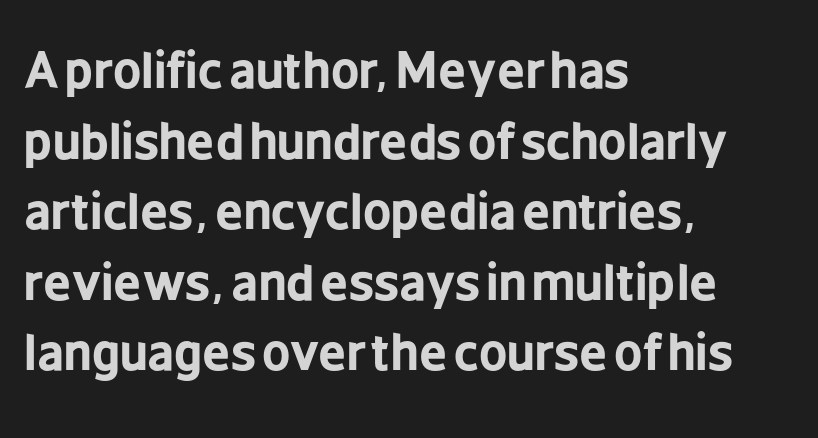
The image shows 49 px bold, condensed sans-serif type, upright; set left-aligned, normal line spacing (1.44x), normal letter spacing, not underlined; low stroke contrast and a medium x-height.
